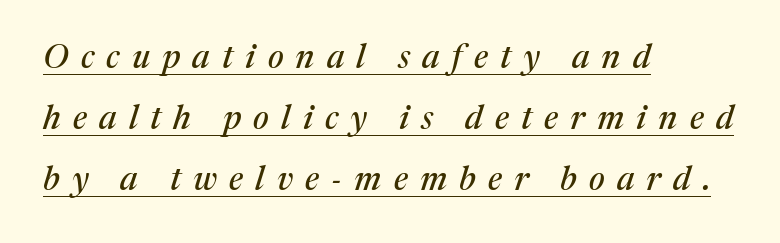
Here the designer chose a conventional face with non-uniform glyph widths. These lines have a slow, spaced-out rhythm from letter to letter. Would a proofreader flag this as italicized? Yes. Notice how a bar underscores the lettering throughout. Horizontally, the lines are justified to the leading edge only. Letterform terminals end in serifs throughout the passage.
